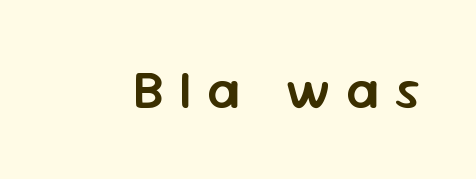
This is roman type, the default non-slanted kind. The face used here is proportionally spaced, like ordinary book or web type. A fair bit of extra ink — the face is semibold, not bold. Nope, no serifs anywhere on these letters. Substantial extra tracking has been applied to these lines.
